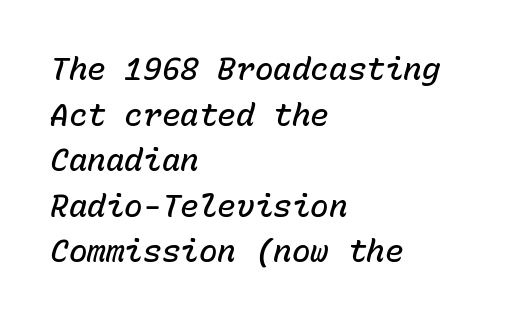
Q: Is the text bold? A: Semi-bold.
Q: Is the text italic (slanted)? A: Yes, it leans right by about 15 degrees.
Q: Is the text underlined? A: No.
Q: How is the paragraph aligned? A: Left-aligned.
Q: Is the spacing between letters normal or unusually wide? A: Normal.
Q: Is the spacing between lines tight, normal or loose? A: Normal.
Q: Width (condensed, normal, or wide)? A: Normal.
Q: Stroke contrast? A: Low.
Q: x-height? A: Medium.
Q: Monospaced? A: Yes.
